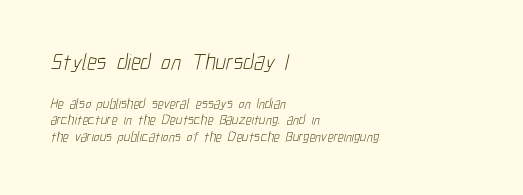
The letters in the upper block stand taller than those in the block below. The cut favours lightness, reaching ordinary text weight at its darkest. Horizontal alignment here is leftward, the default for most running prose. Between one letter and the next there's only the usual sliver of space.
